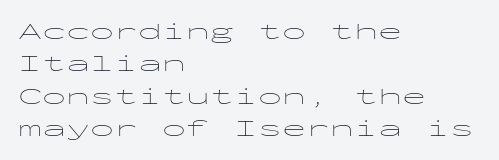
{"italic": "no", "bold": "no", "underline": "no", "align": "left", "line_spacing": "normal", "line_spacing_ratio": 1.35, "letter_spacing": "normal", "letter_spacing_em": 0.0, "glyph_px": 24}
